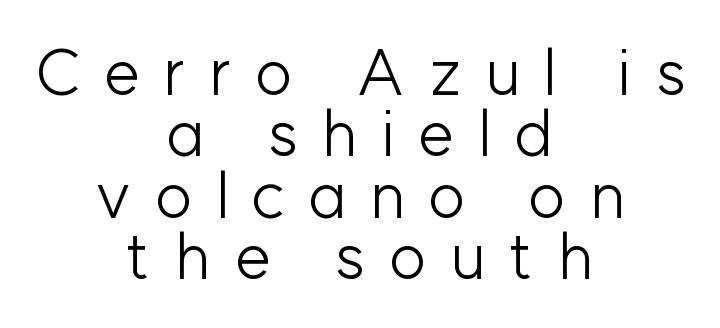
Q: Is the text bold? A: No.
Q: Is the text italic (slanted)? A: No, it is upright.
Q: Is the typeface a serif or a sans-serif typeface? A: Sans-serif.
Q: Is the text underlined? A: No.
Q: How is the paragraph aligned? A: Centered.
Q: Is the spacing between letters normal or unusually wide? A: Unusually wide.
Q: Is the spacing between lines tight, normal or loose? A: Tight.
Q: Width (condensed, normal, or wide)? A: Normal.
Q: Stroke contrast? A: Low.
Q: x-height? A: Medium.
Q: Monospaced? A: No.
